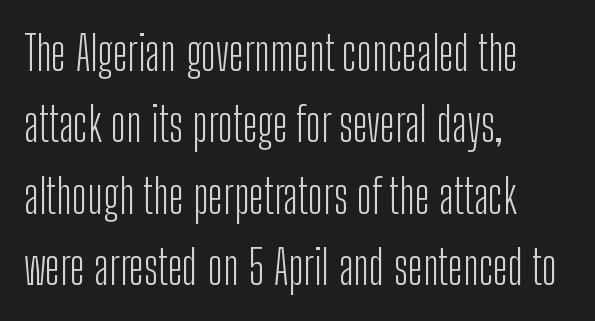
Q: Is the text bold? A: No.
Q: Is the text italic (slanted)? A: No, it is upright.
Q: Is the typeface a serif or a sans-serif typeface? A: Sans-serif.
Q: Is the text underlined? A: No.
Q: How is the paragraph aligned? A: Left-aligned.
Q: Is the spacing between letters normal or unusually wide? A: Normal.
Q: Is the spacing between lines tight, normal or loose? A: Normal.
Q: Width (condensed, normal, or wide)? A: Condensed.
Q: Stroke contrast? A: Low.
Q: x-height? A: Medium.
Q: Monospaced? A: No.
